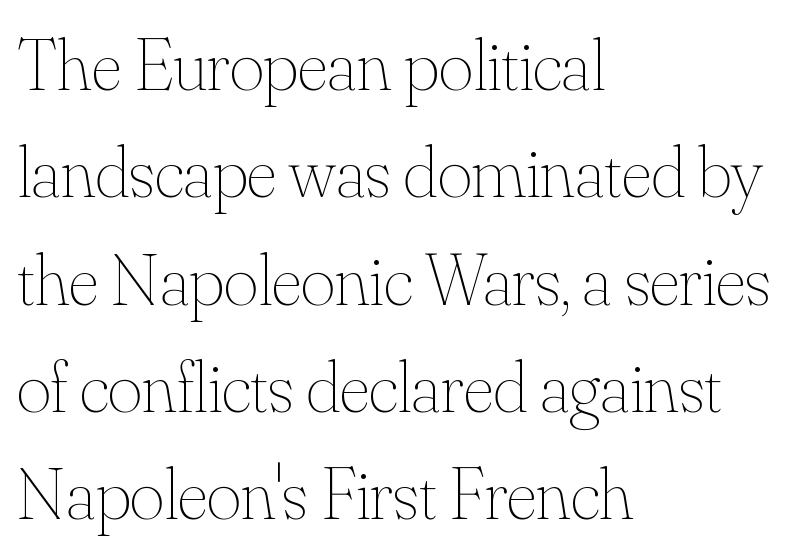
Q: Is the text bold? A: No.
Q: Is the text italic (slanted)? A: No, it is upright.
Q: Is the text underlined? A: No.
Q: How is the paragraph aligned? A: Left-aligned.
Q: Is the spacing between letters normal or unusually wide? A: Normal.
Q: Is the spacing between lines tight, normal or loose? A: Normal.
Q: Width (condensed, normal, or wide)? A: Normal.
Q: Stroke contrast? A: Medium.
Q: x-height? A: Small.
Q: Monospaced? A: No.
